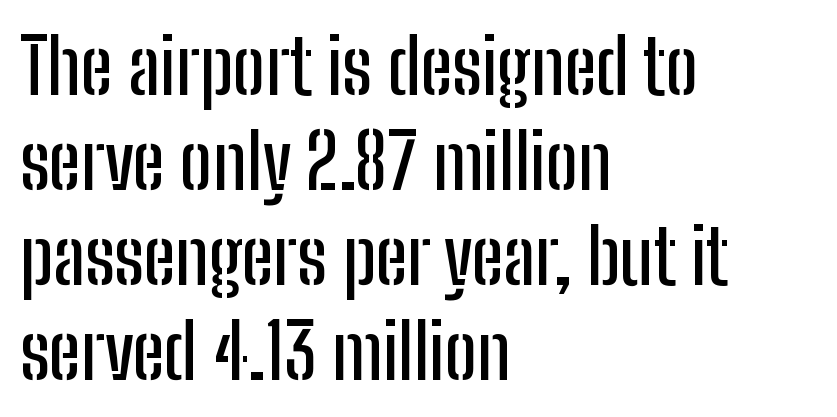
The block of text has a typical density, with ordinary space between rows. What stands out about the letter spacing? Nothing — it is the standard amount. These lines stack with their left ends in a neat column. A typesetter would label this face a sans. Rendered with straight, roman letterforms.
